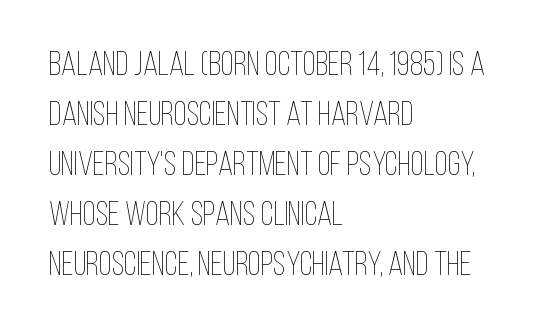
Q: Is the text bold? A: No.
Q: Is the text italic (slanted)? A: No, it is upright.
Q: Is the text underlined? A: No.
Q: How is the paragraph aligned? A: Left-aligned.
Q: Is the spacing between letters normal or unusually wide? A: Normal.
Q: Is the spacing between lines tight, normal or loose? A: Normal.
Q: Width (condensed, normal, or wide)? A: Condensed.
Q: Stroke contrast? A: Low.
Q: x-height? A: Large.
Q: Monospaced? A: No.
